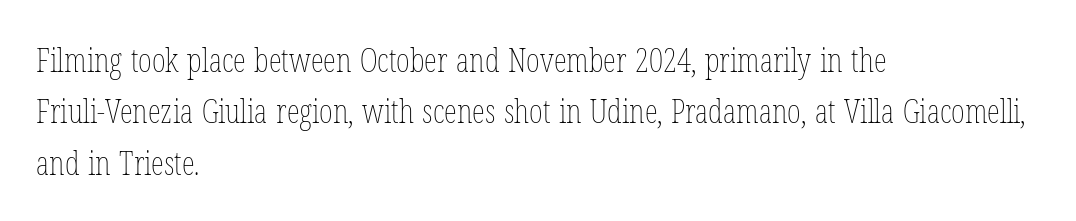
{"italic": "no", "bold": "no", "weight": "thin", "width": "condensed", "stroke_contrast": "low", "x_height": "medium", "monospaced": "no", "underline": "no", "align": "left", "line_spacing": "normal", "line_spacing_ratio": 1.56, "letter_spacing": "normal", "letter_spacing_em": 0.0, "glyph_px": 33}
